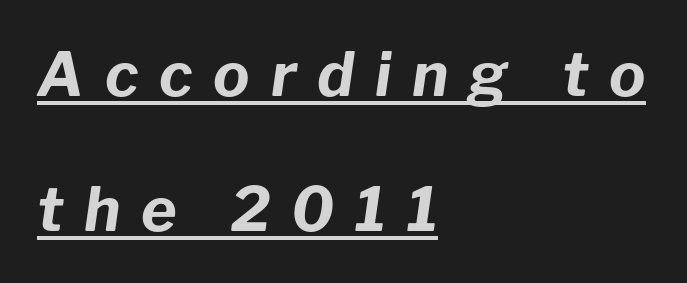
The image shows 61 px bold type, italic (leaning right); set left-aligned, loose line spacing (2.21x), unusually wide letter spacing (+0.34 em), underlined; low stroke contrast and a medium x-height.
